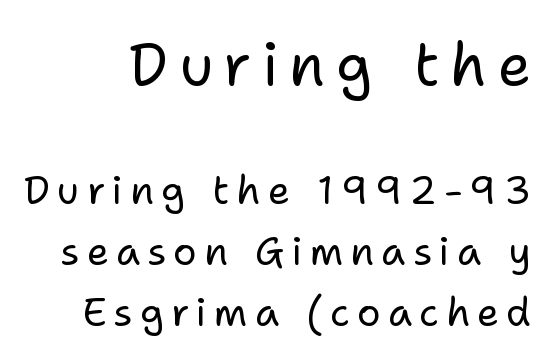
Q: Is the text bold? A: No.
Q: Is the text italic (slanted)? A: No, it is upright.
Q: Is the typeface a serif or a sans-serif typeface? A: Sans-serif.
Q: Is the text underlined? A: No.
Q: Is the spacing between lines tight, normal or loose? A: Normal.
Q: Which block of text is set in a larger size, the first (top) or the second (bottom)? A: The first (top) one.
Q: Width (condensed, normal, or wide)? A: Normal.
Q: Stroke contrast? A: Low.
Q: x-height? A: Medium.
Q: Monospaced? A: No.
